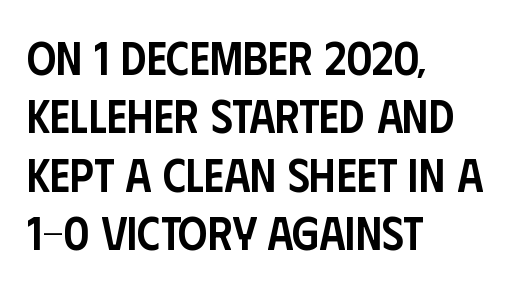
The image shows 46 px semibold, condensed sans-serif type, upright; set left-aligned, normal line spacing (1.27x), normal letter spacing, not underlined; low stroke contrast and a large x-height.
